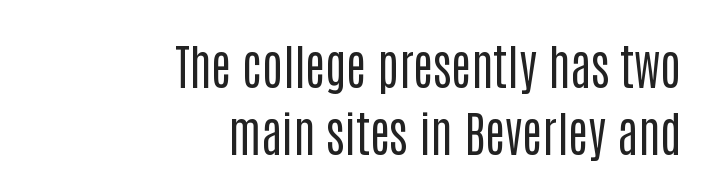
Observe the ordinary spacing: letters are neighbours, not strangers. Unbolded letterforms with no extra heft. Check under the words: just untouched page. Varying glyph widths throughout — classic text-font behaviour.
